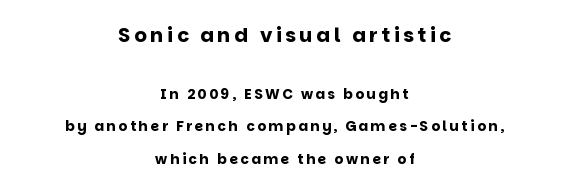
Q: Is the text bold? A: Yes.
Q: Is the text italic (slanted)? A: No, it is upright.
Q: Is the text underlined? A: No.
Q: How is the paragraph aligned? A: Centered.
Q: Is the spacing between lines tight, normal or loose? A: Loose.
Q: Which block of text is set in a larger size, the first (top) or the second (bottom)? A: The first (top) one.
